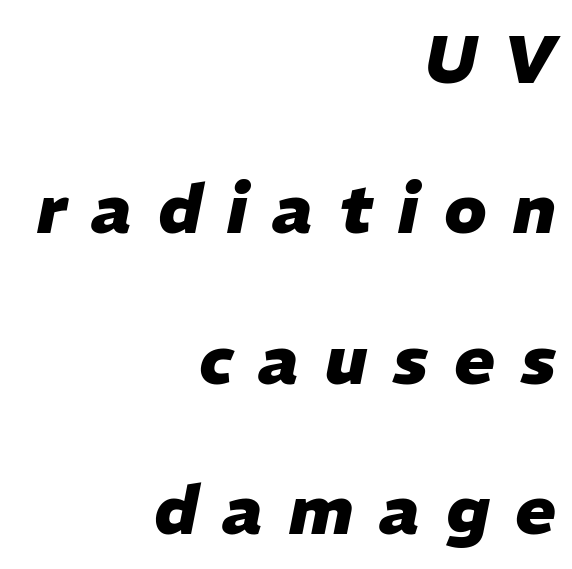
Letter spacing: wide. It's the slanting kind of type. The letters are bold, with thick, heavy strokes. Varying glyph widths throughout — classic text-font behaviour.
